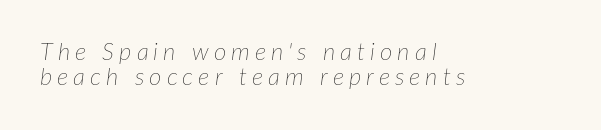
Q: Is the text bold? A: No.
Q: Is the text italic (slanted)? A: Yes, it leans right by about 7 degrees.
Q: Is the text underlined? A: No.
Q: How is the paragraph aligned? A: Left-aligned.
Q: Is the spacing between letters normal or unusually wide? A: Unusually wide.
Q: Is the spacing between lines tight, normal or loose? A: Tight.
